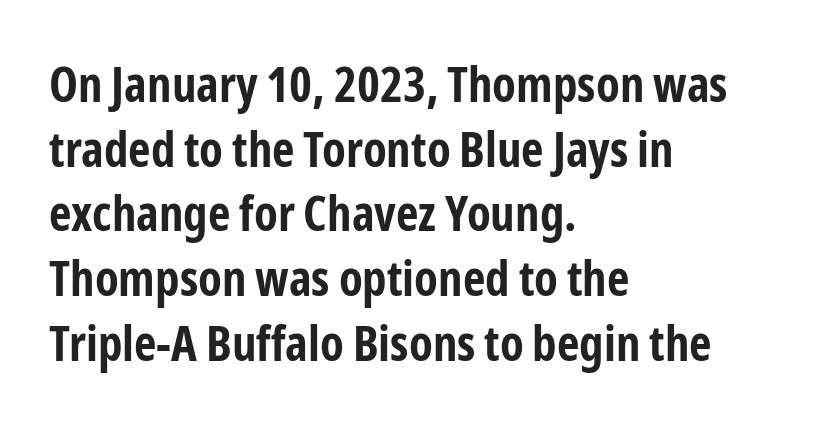
{"serif": "no", "italic": "no", "bold": "yes", "weight": "bold", "width": "condensed", "stroke_contrast": "low", "x_height": "medium", "monospaced": "no", "underline": "no", "align": "left", "line_spacing": "normal", "line_spacing_ratio": 1.32, "letter_spacing": "normal", "letter_spacing_em": 0.0, "glyph_px": 49}
